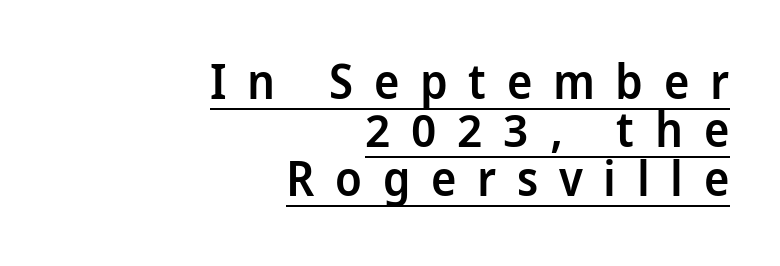
{"serif": "no", "italic": "no", "bold": "semi", "weight": "semibold", "width": "condensed", "stroke_contrast": "low", "x_height": "large", "monospaced": "no", "underline": "yes", "align": "right", "line_spacing": "tight", "line_spacing_ratio": 1.01, "letter_spacing": "wide", "letter_spacing_em": 0.43, "glyph_px": 48}
